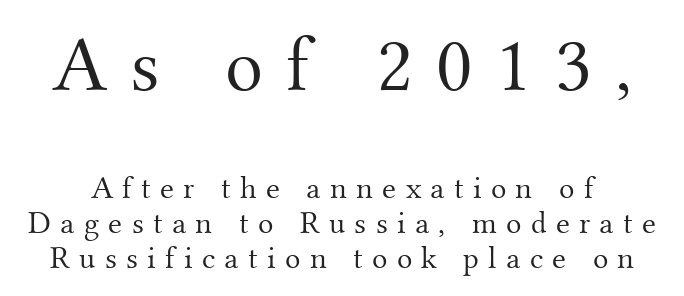
Q: Is the text bold? A: No.
Q: Is the text italic (slanted)? A: No, it is upright.
Q: Is the typeface a serif or a sans-serif typeface? A: Serif.
Q: Is the text underlined? A: No.
Q: Is the spacing between letters normal or unusually wide? A: Unusually wide.
Q: Is the spacing between lines tight, normal or loose? A: Tight.
Q: Which block of text is set in a larger size, the first (top) or the second (bottom)? A: The first (top) one.
Q: Width (condensed, normal, or wide)? A: Normal.
Q: Stroke contrast? A: Medium.
Q: x-height? A: Small.
Q: Monospaced? A: No.
